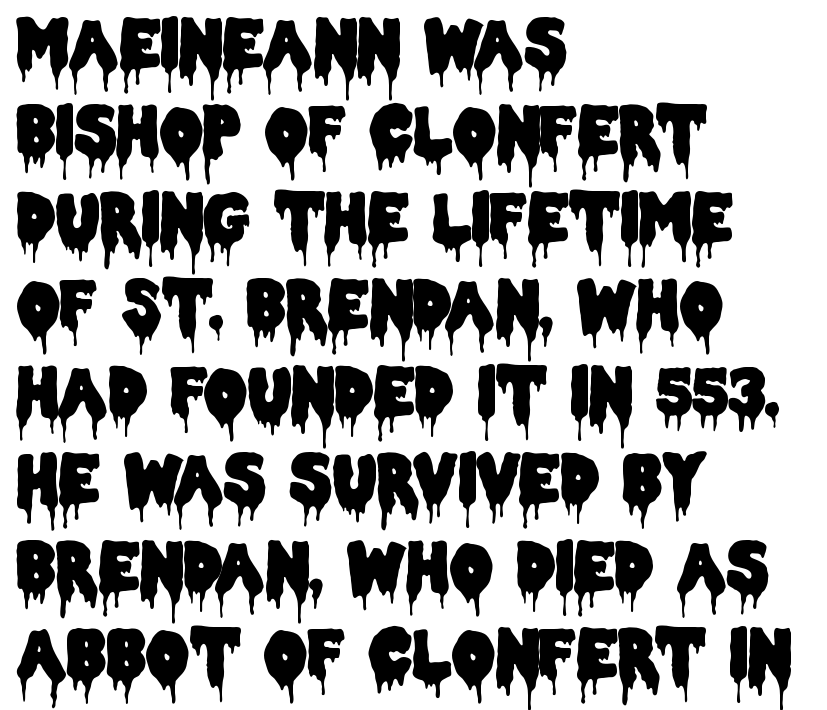
Q: Is the text italic (slanted)? A: No, it is upright.
Q: Is the typeface a serif or a sans-serif typeface? A: Sans-serif.
Q: Is the text underlined? A: No.
Q: How is the paragraph aligned? A: Left-aligned.
Q: Is the spacing between letters normal or unusually wide? A: Normal.
Q: Is the spacing between lines tight, normal or loose? A: Normal.
Q: Width (condensed, normal, or wide)? A: Condensed.
Q: Stroke contrast? A: Low.
Q: x-height? A: Large.
Q: Monospaced? A: No.
